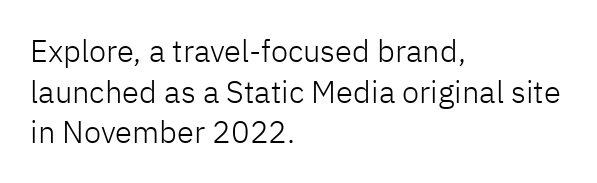
Q: Is the text bold? A: No.
Q: Is the text italic (slanted)? A: No, it is upright.
Q: Is the typeface a serif or a sans-serif typeface? A: Sans-serif.
Q: Is the text underlined? A: No.
Q: How is the paragraph aligned? A: Left-aligned.
Q: Is the spacing between letters normal or unusually wide? A: Normal.
Q: Is the spacing between lines tight, normal or loose? A: Normal.
Q: Width (condensed, normal, or wide)? A: Normal.
Q: Stroke contrast? A: Low.
Q: x-height? A: Medium.
Q: Monospaced? A: No.
